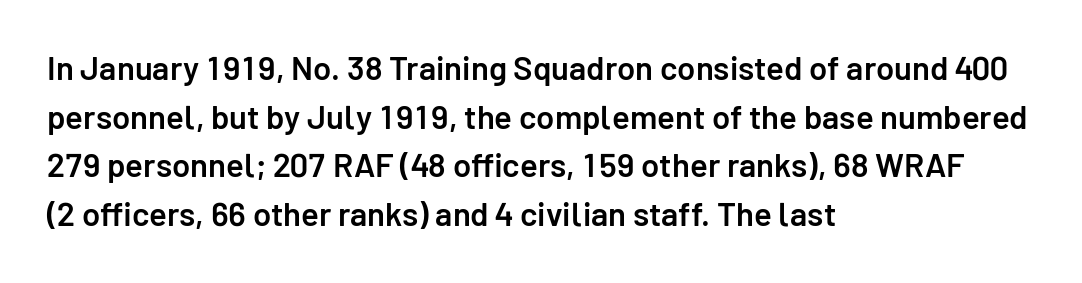
Here the designer chose a conventional face with non-uniform glyph widths. A somewhat darkened texture: the type is semibold rather than bold. The typography opts for an upright posture over an oblique one. Spacing between characters is what you'd get straight out of the box. What's the leading like? Ordinary, nothing unusual.
